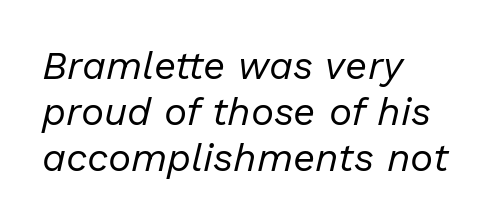
The rendering anchors every line to the left-hand side. Style check: oblique. The weight tops out at a normal text grade. Check under the words: just untouched page.
